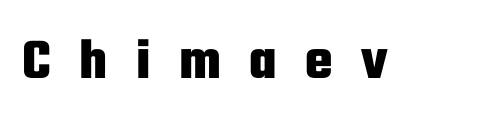
{"serif": "no", "italic": "no", "bold": "yes", "weight": "heavy", "width": "condensed", "stroke_contrast": "low", "x_height": "medium", "monospaced": "no", "underline": "no", "letter_spacing": "wide", "letter_spacing_em": 0.49, "glyph_px": 58}
